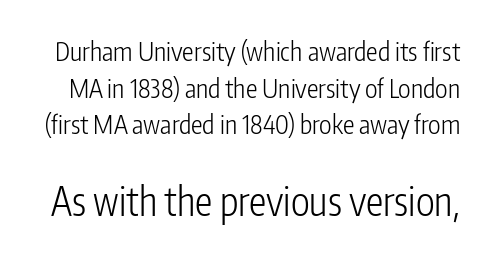
{"serif": "no", "italic": "no", "bold": "no", "weight": "light", "width": "condensed", "stroke_contrast": "low", "x_height": "medium", "monospaced": "no", "underline": "no", "line_spacing": "normal", "line_spacing_ratio": 1.41, "letter_spacing": "normal", "letter_spacing_em": 0.0, "larger_block": "second", "size_ratio": 1.5, "glyph_px": 39}
